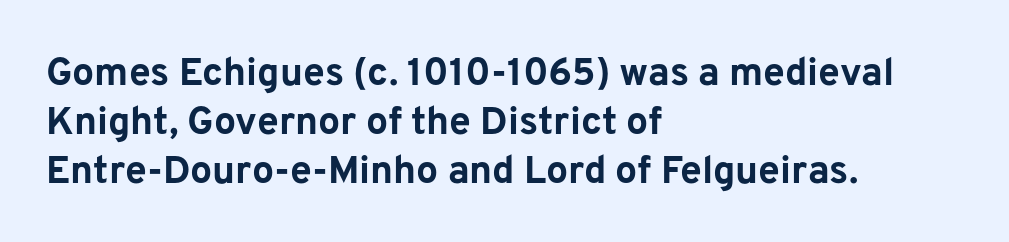
{"serif": "no", "italic": "no", "bold": "yes", "weight": "bold", "width": "normal", "stroke_contrast": "low", "x_height": "medium", "monospaced": "no", "underline": "no", "align": "left", "line_spacing": "normal", "line_spacing_ratio": 1.26, "letter_spacing": "normal", "letter_spacing_em": 0.0, "glyph_px": 39}
